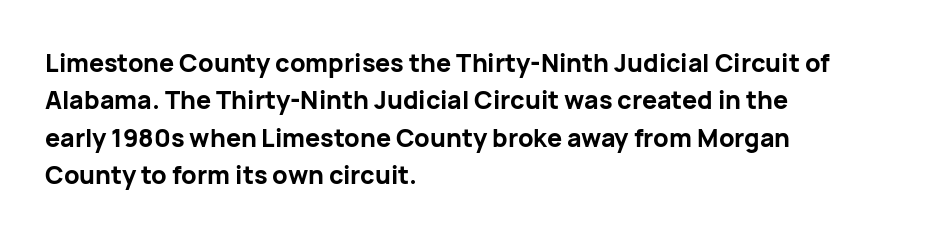
Baseline-to-baseline distance is the conventional proportion of letter height. The typesetter chose a ragged-right arrangement here. The zone under the glyphs is completely vacant. Typesetter's note: full bold, strokes at maximum text heaviness. In terms of posture, this sample is upright. The horizontal fit of the characters is conventional and even.
